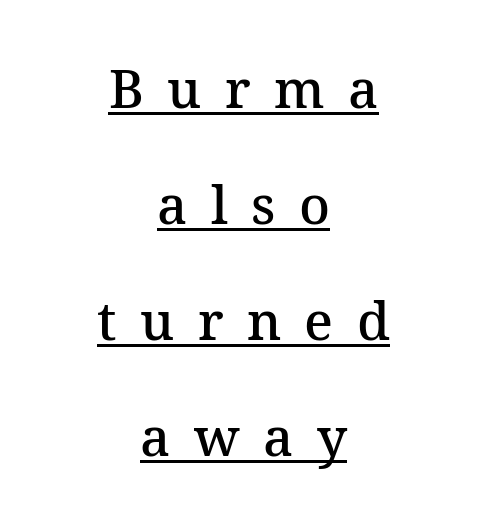
Q: Is the text bold? A: Semi-bold.
Q: Is the text italic (slanted)? A: No, it is upright.
Q: Is the typeface a serif or a sans-serif typeface? A: Serif.
Q: Is the text underlined? A: Yes.
Q: How is the paragraph aligned? A: Centered.
Q: Is the spacing between letters normal or unusually wide? A: Unusually wide.
Q: Is the spacing between lines tight, normal or loose? A: Loose.
Q: Width (condensed, normal, or wide)? A: Normal.
Q: Stroke contrast? A: Medium.
Q: x-height? A: Medium.
Q: Monospaced? A: No.
